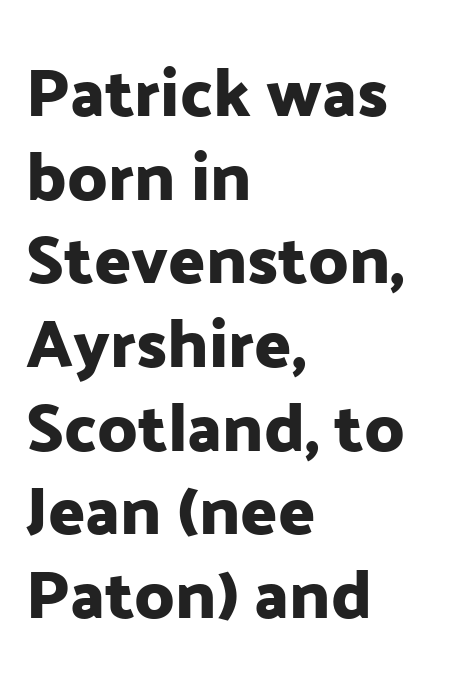
Letterform terminals end flat and unadorned throughout the passage. Proportional: the letters do not fall into vertical columns. The letters stand straight up with perfectly vertical stems. Descender tails drop into unmarked territory. Leftover space on each line is placed entirely after the last word. Look at the tracking — it's just the regular setting, nothing added.
